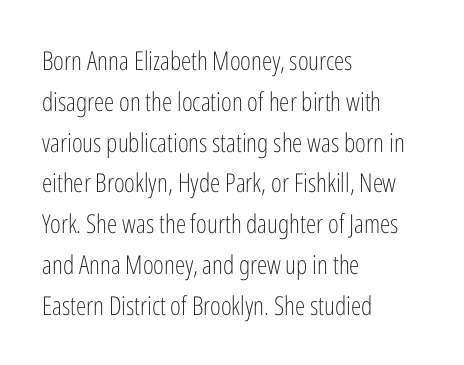
The image shows 26 px text type, upright; set left-aligned, normal line spacing (1.57x), normal letter spacing, not underlined.
